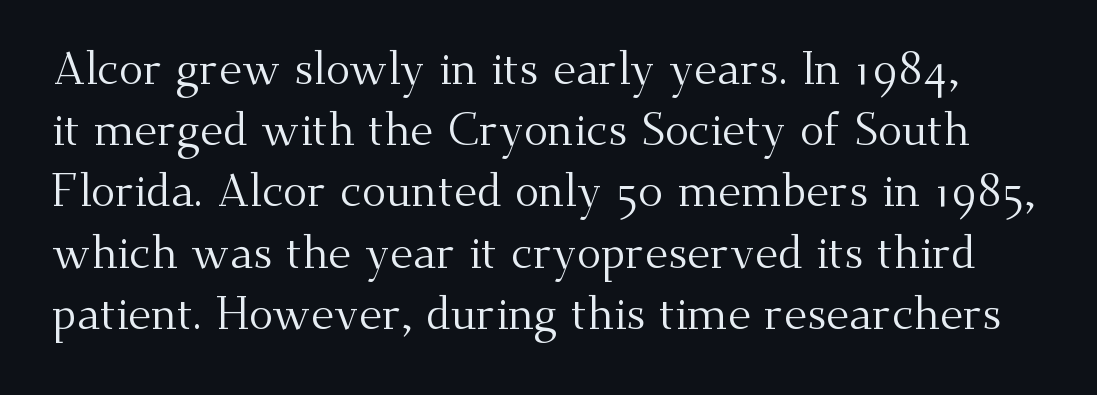
If you drew a line through each stem, it would be perfectly vertical. The passage shown has conventional tracking throughout. This sample has the flowing, uneven cadence of proportional lettering. The cut favours lightness, reaching ordinary text weight at its darkest.
